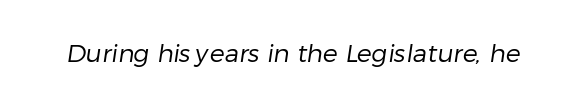
Ink coverage per letter is moderate at most. Check the space under the baseline: it is left empty. Nobody touched the tracking dial on this one.
